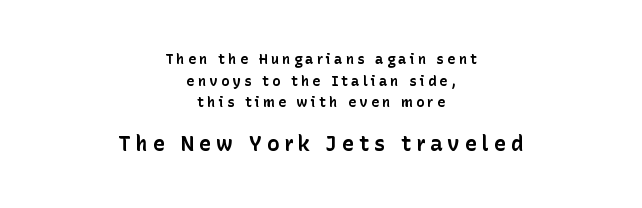
{"italic": "no", "bold": "yes", "underline": "no", "align": "center", "line_spacing": "normal", "line_spacing_ratio": 1.54, "letter_spacing": "wide", "letter_spacing_em": 0.22, "larger_block": "second", "size_ratio": 1.5, "glyph_px": 21}
